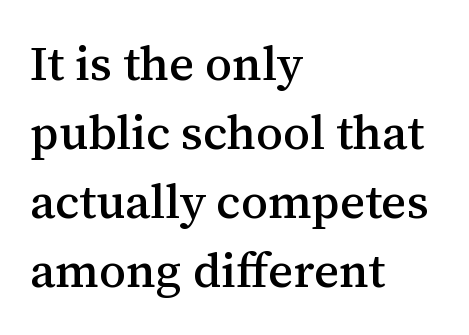
{"serif": "yes", "italic": "no", "width": "normal", "stroke_contrast": "medium", "x_height": "medium", "monospaced": "no", "underline": "no", "align": "left", "line_spacing": "normal", "line_spacing_ratio": 1.44, "letter_spacing": "normal", "letter_spacing_em": 0.0, "glyph_px": 48}
